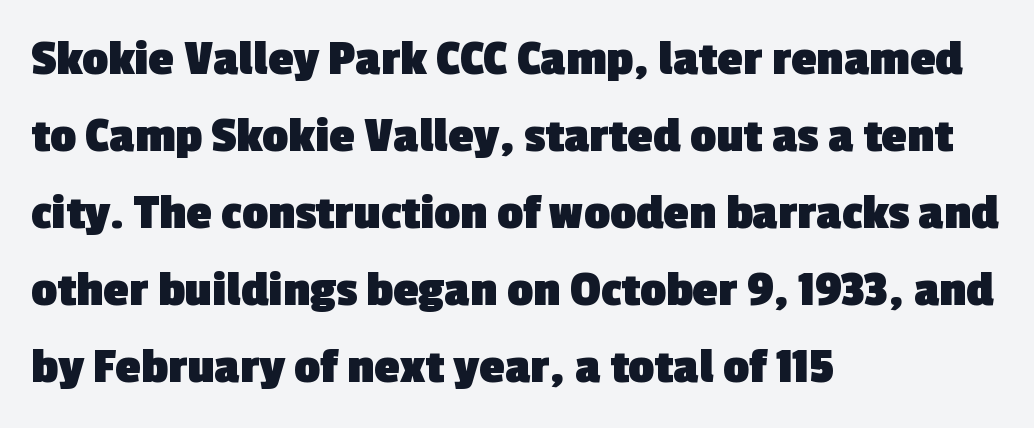
The ragged edge is on the right, which tells us the setting is flush left. The face used here is proportionally spaced, like ordinary book or web type. The baseline area is clear. The horizontal fit of the characters is conventional and even. How heavy is the stroke? Heavy — this is a bold. Vertical spacing — default.
